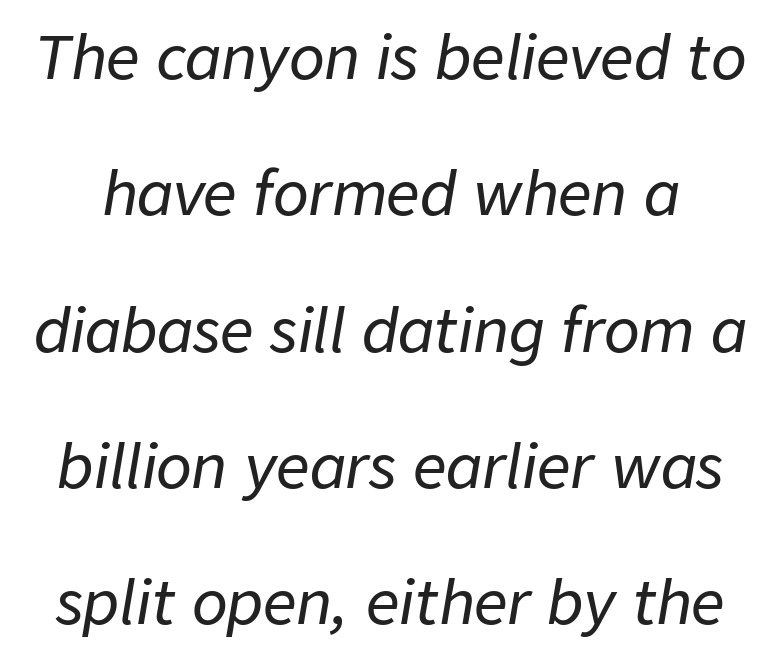
Q: Is the text italic (slanted)? A: Yes, it leans right by about 9 degrees.
Q: Is the text underlined? A: No.
Q: Is the spacing between letters normal or unusually wide? A: Normal.
Q: Is the spacing between lines tight, normal or loose? A: Loose.
Q: Width (condensed, normal, or wide)? A: Normal.
Q: Stroke contrast? A: Low.
Q: x-height? A: Medium.
Q: Monospaced? A: No.
